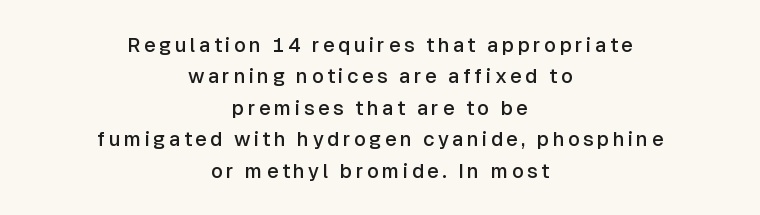
Centered paragraph, ragged on both sides. Bare-footed words on every line. Rendered with straight, roman letterforms. Weight: semibold (demi). How would I describe the line gaps? Plain and ordinary.
